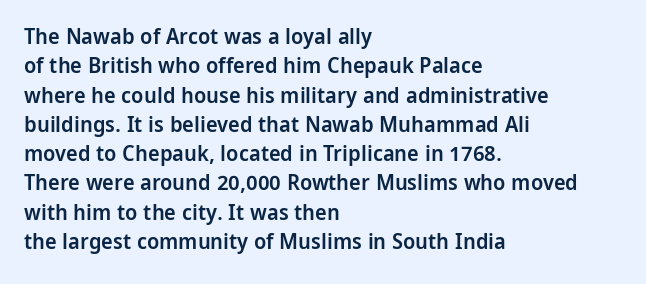
Unmarked baselines from the first word to the last. Does the copy run flush right? No — it runs flush left. Every stem runs plumb, perpendicular to the baseline. Each glyph is drawn with semibold strokes, heavier than normal yet not fully bold. The rendering keeps characters at their native spacing.
